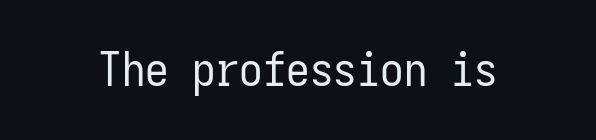
The image shows 47 px regular-weight, condensed sans-serif type, upright, monospaced; set normal letter spacing, not underlined; low stroke contrast and a medium x-height.
